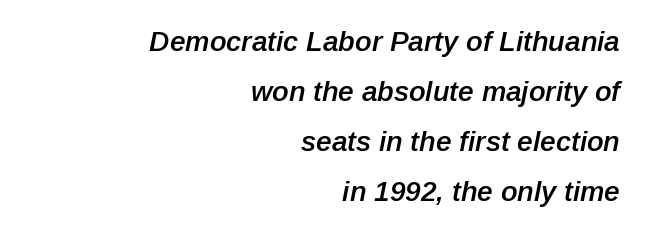
The image shows 28 px semibold type, italic (leaning right); set right-aligned, line spacing 1.78x, normal letter spacing, not underlined; low stroke contrast and a medium x-height.
